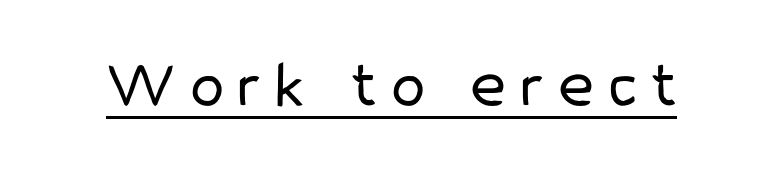
Q: Is the text bold? A: No.
Q: Is the text italic (slanted)? A: No, it is upright.
Q: Is the typeface a serif or a sans-serif typeface? A: Sans-serif.
Q: Is the text underlined? A: Yes.
Q: Is the spacing between letters normal or unusually wide? A: Unusually wide.
Q: Width (condensed, normal, or wide)? A: Condensed.
Q: Stroke contrast? A: Low.
Q: x-height? A: Medium.
Q: Monospaced? A: No.
